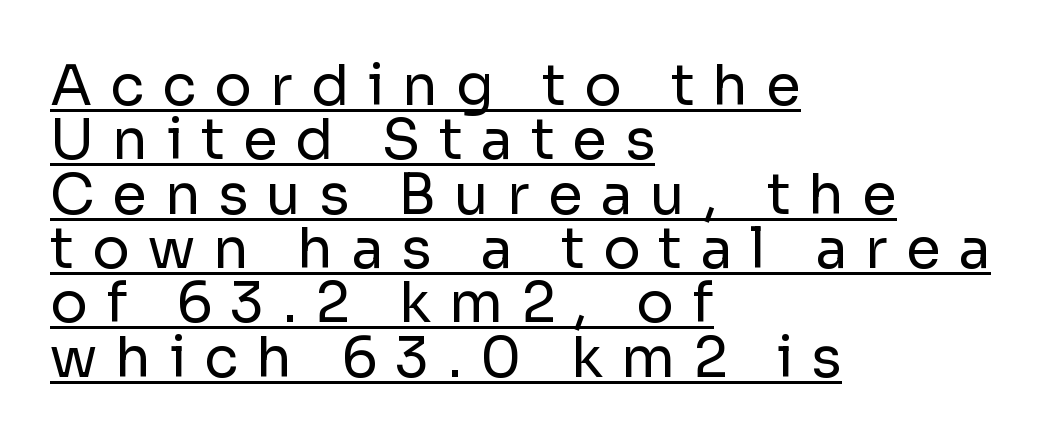
The image shows 56 px regular-weight sans-serif type, upright; set left-aligned, tight line spacing (0.97x), unusually wide letter spacing (+0.32 em), underlined; low stroke contrast and a medium x-height.
